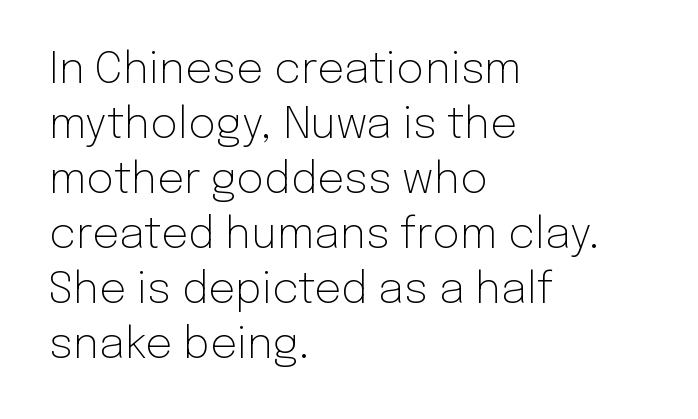
The image shows 43 px light sans-serif type, upright; set left-aligned, normal line spacing (1.28x), normal letter spacing, not underlined; low stroke contrast and a medium x-height.
